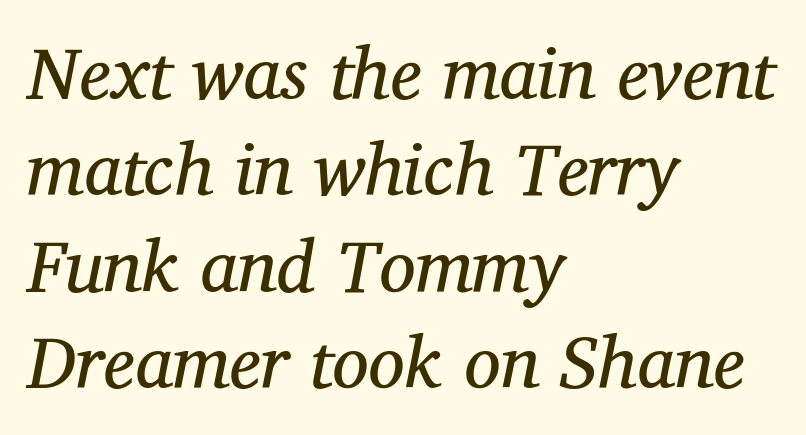
Q: Is the text bold? A: No.
Q: Is the text italic (slanted)? A: Yes, it leans right by about 12 degrees.
Q: Is the typeface a serif or a sans-serif typeface? A: Serif.
Q: Is the text underlined? A: No.
Q: How is the paragraph aligned? A: Left-aligned.
Q: Is the spacing between letters normal or unusually wide? A: Normal.
Q: Is the spacing between lines tight, normal or loose? A: Normal.
Q: Width (condensed, normal, or wide)? A: Normal.
Q: Stroke contrast? A: Medium.
Q: x-height? A: Medium.
Q: Monospaced? A: No.
